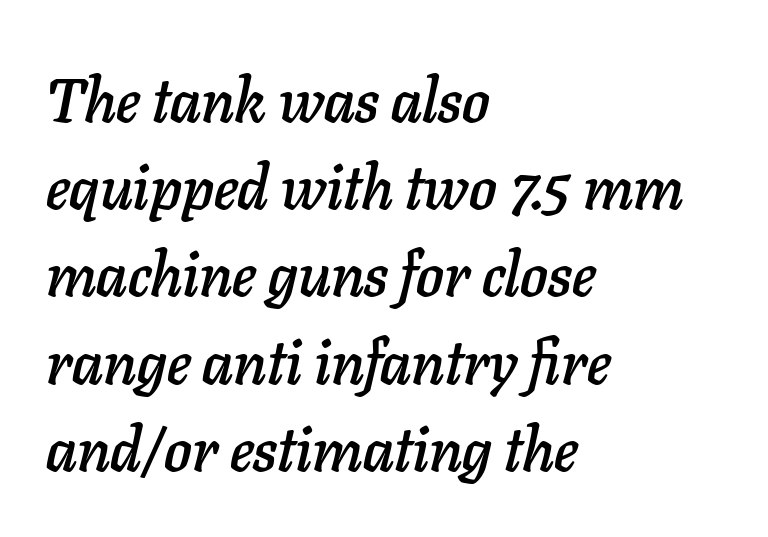
{"italic": "yes", "lean": "right", "slant_degrees": 11, "width": "normal", "stroke_contrast": "low", "x_height": "medium", "monospaced": "no", "underline": "no", "align": "left", "line_spacing": "normal", "line_spacing_ratio": 1.43, "letter_spacing": "normal", "letter_spacing_em": 0.0, "glyph_px": 61}
